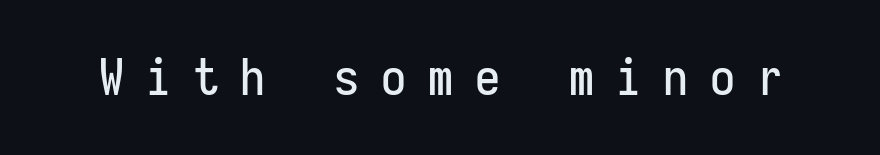
Short note: letters widely spaced. Looks like terminal output: every glyph gets an equal slot. Is there any slant? The stems are plumb. Note: no serifs on the glyphs.
